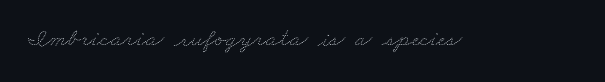
The image shows 25 px text type; set normal letter spacing, not underlined.
